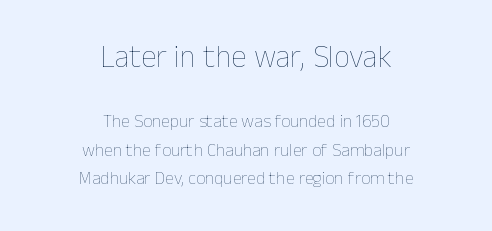
The image shows 31 px thin type, upright; set centered, normal line spacing (1.57x), normal letter spacing, not underlined; the first (top) block is 1.72x larger; low stroke contrast and a medium x-height.
